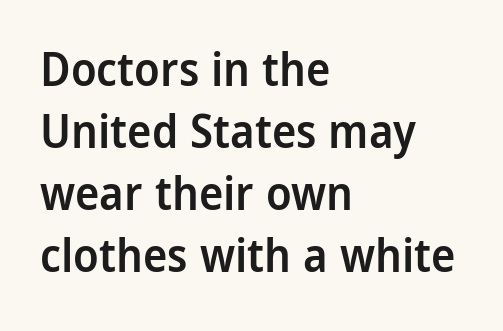
The compositor pushed each line to the left boundary. Is the letter spacing exaggerated? No — it looks like the ordinary default. Nope, not italic — everything's standing straight. Just letters on the line, the space beneath them empty. This is the in-between weight designers call semibold or demi. Nothing sits at the stroke ends, so this counts as sans-serif.
